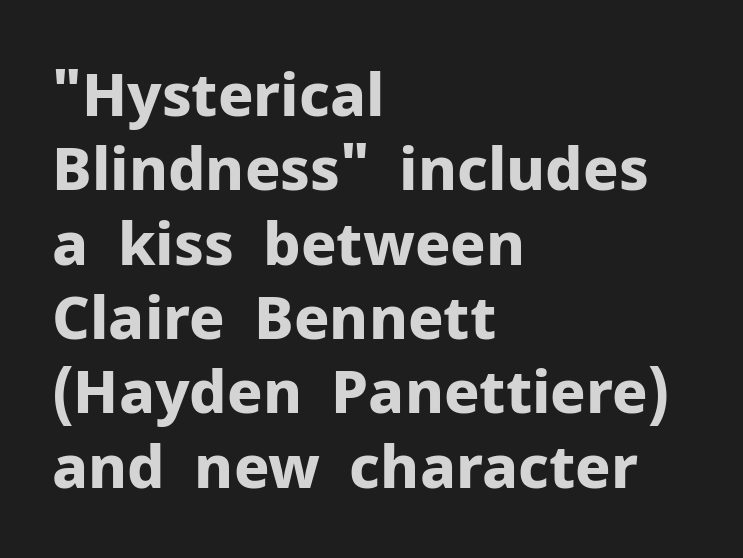
The image shows 59 px bold sans-serif type, upright; set left-aligned, normal line spacing (1.26x), normal letter spacing, not underlined; low stroke contrast and a medium x-height.
